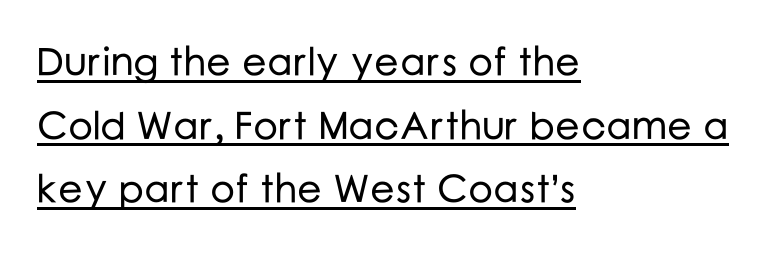
The leading is moderate, giving the passage an even texture. Inter-character spacing is left at the font's built-in metrics. What kind of face is this? One without serifs — a sans. The paragraph shown leans on its left margin. Descenders here cross a horizontal rule under the line. Here the designer chose a conventional face with non-uniform glyph widths.
